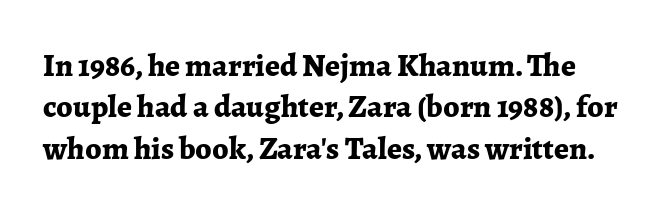
Short note: letters normally spaced. Vertically, the passage feels balanced, rows spaced as you'd expect. Character widths vary here, with narrow letters taking less room than wide ones. You can tell it's not italic because the verticals are truly vertical.
